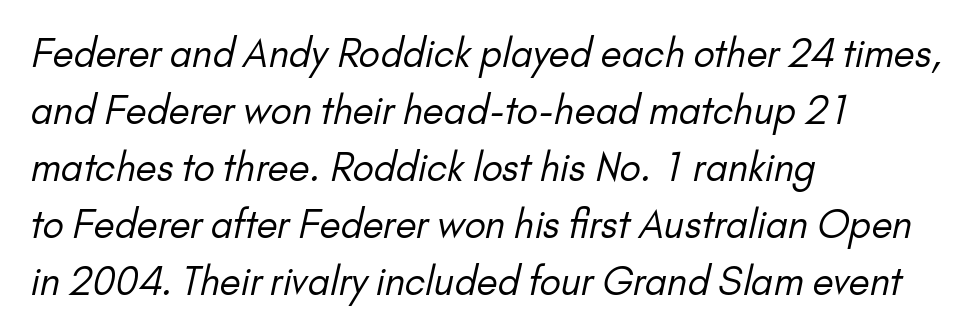
The image shows 38 px regular-weight sans-serif type; set left-aligned, normal line spacing (1.5x), normal letter spacing, not underlined; low stroke contrast and a small x-height.
